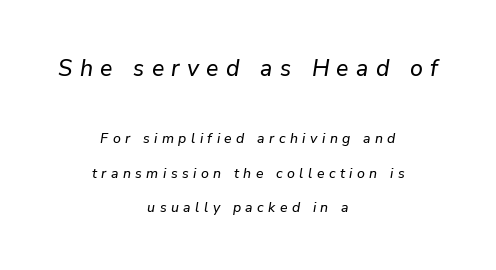
Q: Is the text italic (slanted)? A: Yes, it leans right by about 9 degrees.
Q: Is the text underlined? A: No.
Q: How is the paragraph aligned? A: Centered.
Q: Is the spacing between letters normal or unusually wide? A: Unusually wide.
Q: Is the spacing between lines tight, normal or loose? A: Loose.
Q: Which block of text is set in a larger size, the first (top) or the second (bottom)? A: The first (top) one.
